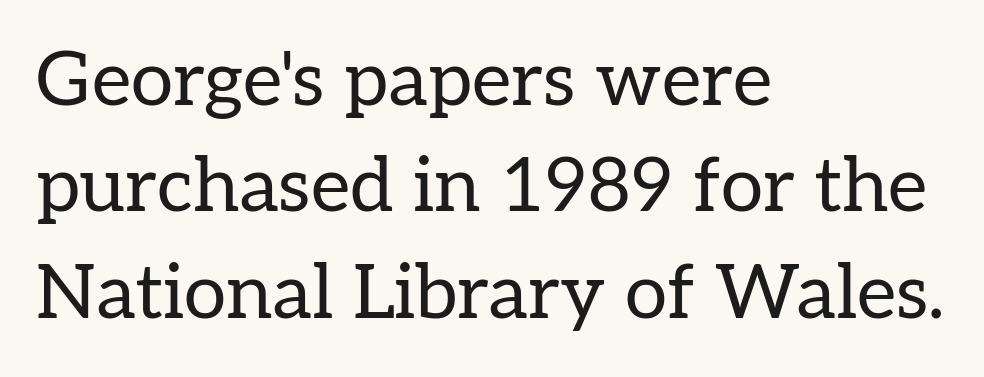
{"serif": "yes", "italic": "no", "bold": "no", "weight": "regular", "width": "normal", "stroke_contrast": "low", "x_height": "medium", "monospaced": "no", "underline": "no", "align": "left", "line_spacing": "normal", "line_spacing_ratio": 1.4, "letter_spacing": "normal", "letter_spacing_em": 0.0, "glyph_px": 76}
